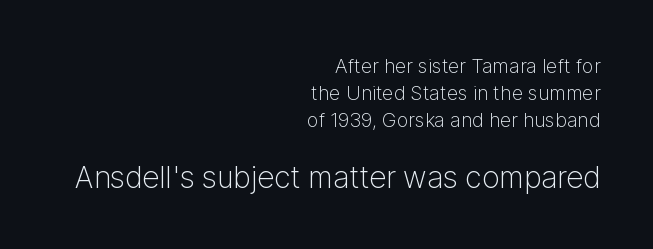
Q: Is the text bold? A: No.
Q: Is the text italic (slanted)? A: No, it is upright.
Q: Is the typeface a serif or a sans-serif typeface? A: Sans-serif.
Q: Is the text underlined? A: No.
Q: How is the paragraph aligned? A: Right-aligned.
Q: Is the spacing between letters normal or unusually wide? A: Normal.
Q: Is the spacing between lines tight, normal or loose? A: Normal.
Q: Which block of text is set in a larger size, the first (top) or the second (bottom)? A: The second (bottom) one.
Q: Width (condensed, normal, or wide)? A: Normal.
Q: Stroke contrast? A: Low.
Q: x-height? A: Medium.
Q: Monospaced? A: No.
